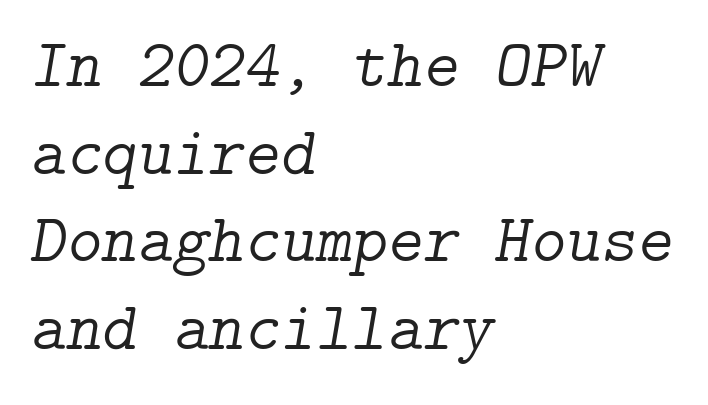
{"serif": "yes", "italic": "yes", "lean": "right", "slant_degrees": 9, "bold": "no", "weight": "light", "width": "normal", "stroke_contrast": "low", "x_height": "medium", "underline": "no", "align": "left", "line_spacing": "normal", "line_spacing_ratio": 1.29, "letter_spacing": "normal", "letter_spacing_em": 0.0, "glyph_px": 68}
